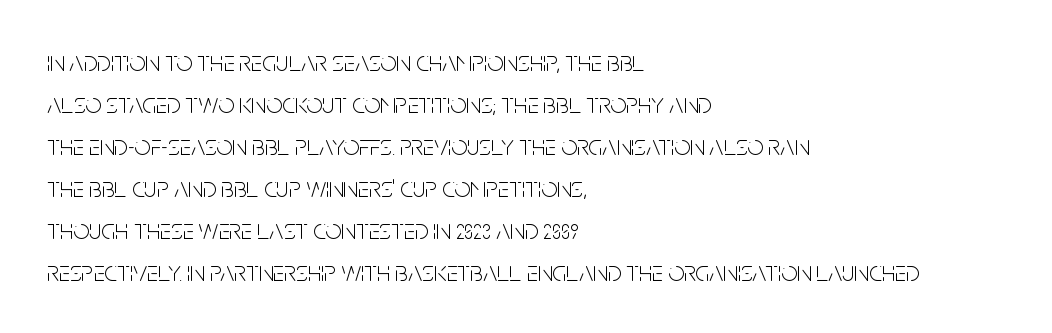
The image shows 28 px light, condensed sans-serif type, upright; set left-aligned, normal line spacing (1.5x), normal letter spacing, not underlined; low stroke contrast and a large x-height.
